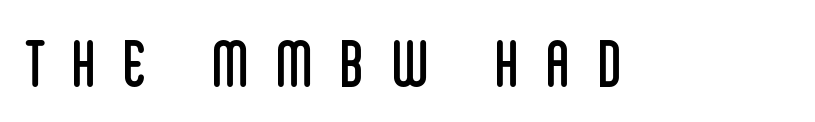
Nope, not italic — everything's standing straight. Caption: expanded tracking, letters set apart. The characters are drawn with everyday or finer stroke widths. Typographically, this falls in the sans-serif category. A typesetter would call this proportional, since set widths differ per character. Underlining? Definitely not there.
